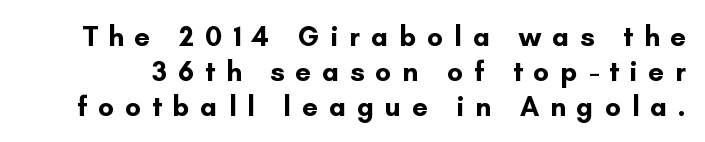
Italic: no, the glyphs are upright roman. The letters carry no serifs — their stems end cleanly without finishing strokes. This sample has the flowing, uneven cadence of proportional lettering. The baseline area is clear.
